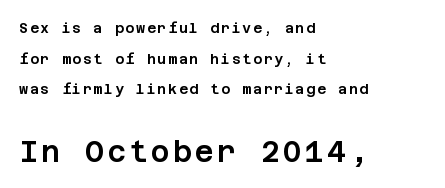
{"serif": "no", "italic": "no", "width": "normal", "stroke_contrast": "low", "x_height": "large", "underline": "no", "align": "left", "line_spacing": "loose", "line_spacing_ratio": 2.18, "larger_block": "second", "size_ratio": 2.07, "glyph_px": 29}
